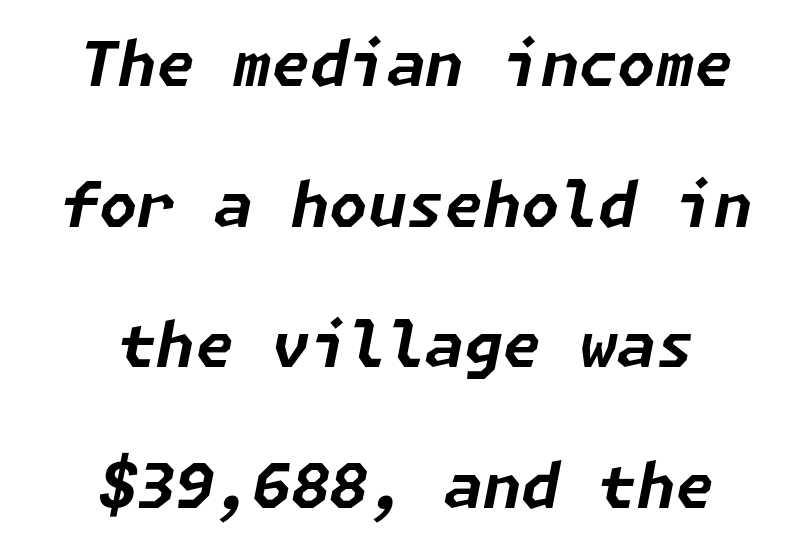
Q: Is the text bold? A: Yes.
Q: Is the text italic (slanted)? A: Yes, it leans right by about 11 degrees.
Q: Is the text underlined? A: No.
Q: How is the paragraph aligned? A: Centered.
Q: Is the spacing between letters normal or unusually wide? A: Normal.
Q: Is the spacing between lines tight, normal or loose? A: Loose.
Q: Width (condensed, normal, or wide)? A: Normal.
Q: Stroke contrast? A: Low.
Q: x-height? A: Medium.
